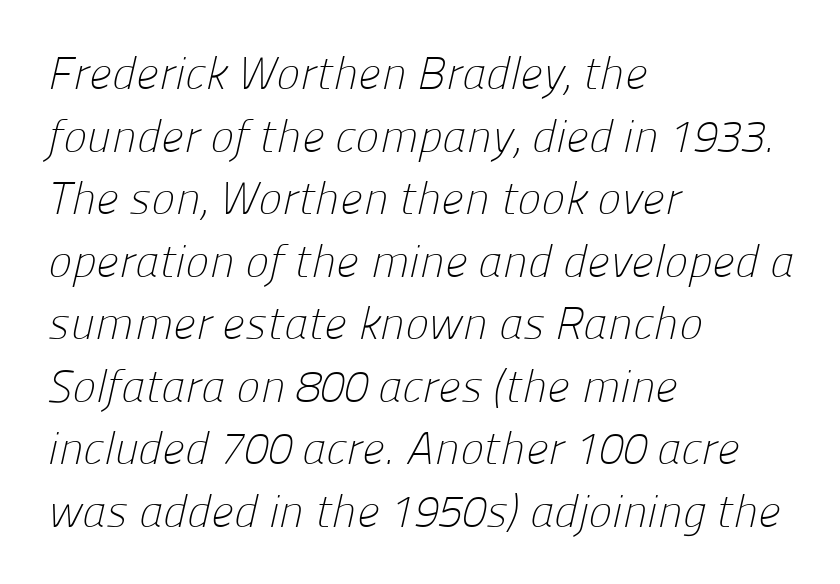
If you measured baseline to baseline, you'd find a middling distance. Underline: absent. Character widths vary here, with narrow letters taking less room than wide ones. One-word summary of the alignment: left. Heft: none added — not bold. No extra tracking has been applied to these lines.
